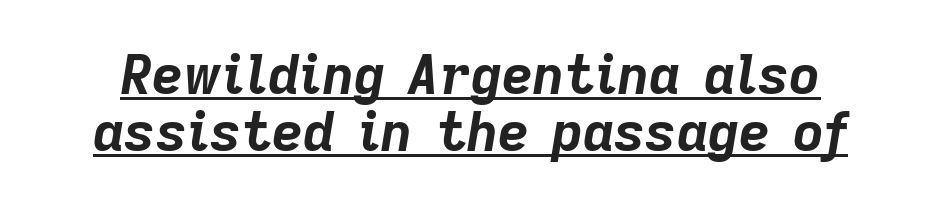
Q: Is the text bold? A: Yes.
Q: Is the text italic (slanted)? A: Yes, it leans right by about 9 degrees.
Q: Is the text underlined? A: Yes.
Q: Is the spacing between letters normal or unusually wide? A: Normal.
Q: Is the spacing between lines tight, normal or loose? A: Tight.
Q: Width (condensed, normal, or wide)? A: Normal.
Q: Stroke contrast? A: Low.
Q: x-height? A: Medium.
Q: Monospaced? A: No.
